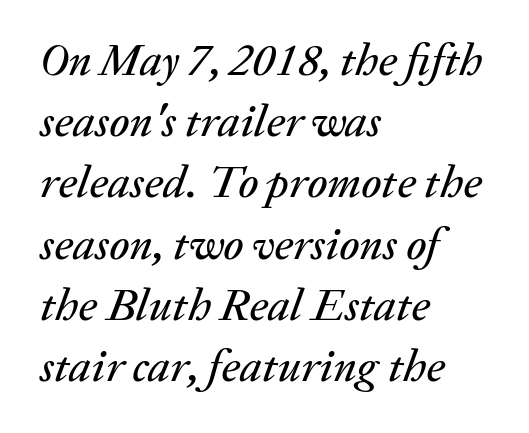
This sample is left-justified, so line endings fall wherever the words run out. A clean baseline with only descenders dipping below it. Short note: letters normally spaced. Honestly, the row spacing looks completely unremarkable.
